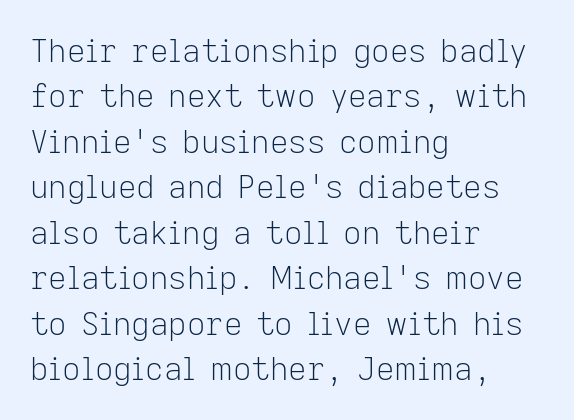
The image shows 32 px light sans-serif type, upright; set left-aligned, normal line spacing (1.42x), normal letter spacing, not underlined; low stroke contrast and a medium x-height.
